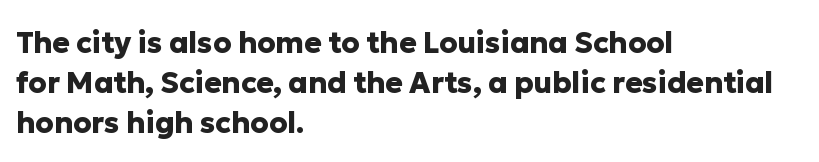
Q: Is the text bold? A: Yes.
Q: Is the text italic (slanted)? A: No, it is upright.
Q: Is the typeface a serif or a sans-serif typeface? A: Sans-serif.
Q: Is the text underlined? A: No.
Q: How is the paragraph aligned? A: Left-aligned.
Q: Is the spacing between letters normal or unusually wide? A: Normal.
Q: Is the spacing between lines tight, normal or loose? A: Normal.
Q: Width (condensed, normal, or wide)? A: Normal.
Q: Stroke contrast? A: Low.
Q: x-height? A: Medium.
Q: Monospaced? A: No.
